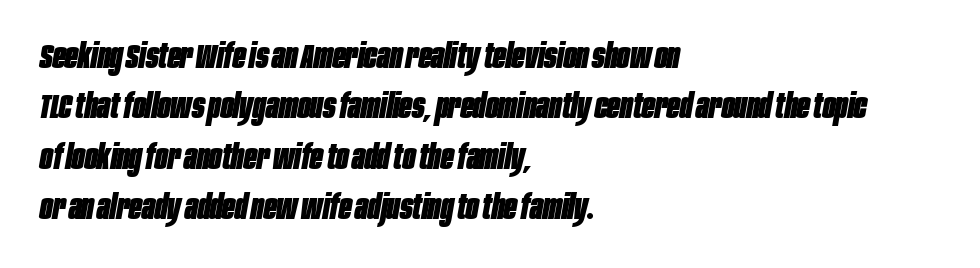
{"italic": "yes", "lean": "right", "slant_degrees": 10, "bold": "yes", "weight": "heavy", "width": "condensed", "stroke_contrast": "low", "x_height": "large", "monospaced": "no", "underline": "no", "align": "left", "line_spacing": "normal", "line_spacing_ratio": 1.48, "letter_spacing": "normal", "letter_spacing_em": 0.0, "glyph_px": 34}
